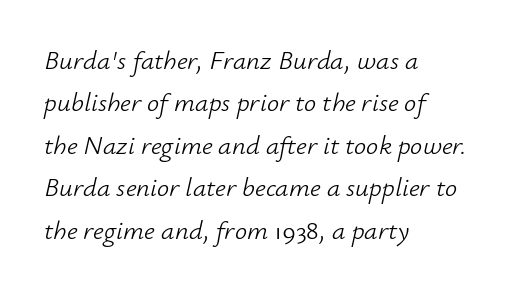
This sample uses an oblique cut, with every glyph tilted off the vertical. Honestly, the letter spacing is just normal — you wouldn't notice it. Leading matches the norm, producing a regular column. Lines of text with bare space underneath.
